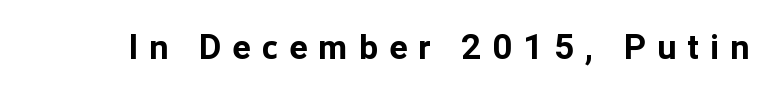
Display-style spreading of the glyphs; the letterfit is very open. Observe the absence of serifs on each vertical stroke in this sample. The passage shown is typed in a proportional face where columns would drift. Italic? Not at all — the glyphs are vertical. Glance below the letters and you will spot only blank space. Heft: maximum for text — a bold.
